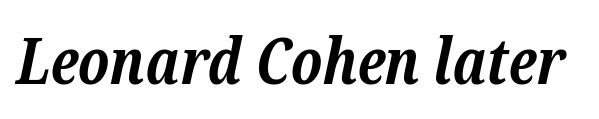
{"serif": "yes", "italic": "yes", "lean": "right", "slant_degrees": 12, "bold": "yes", "weight": "bold", "width": "normal", "stroke_contrast": "low", "x_height": "medium", "monospaced": "no", "underline": "no", "letter_spacing": "normal", "letter_spacing_em": 0.0, "glyph_px": 63}
